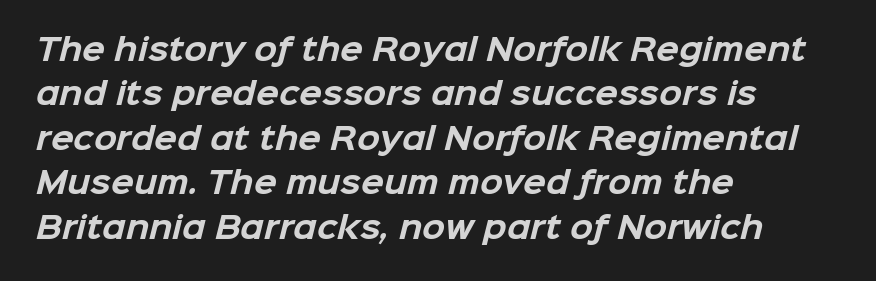
{"serif": "no", "bold": "yes", "weight": "bold", "width": "normal", "stroke_contrast": "low", "x_height": "medium", "monospaced": "no", "underline": "no", "align": "left", "line_spacing": "normal", "line_spacing_ratio": 1.48, "letter_spacing": "normal", "letter_spacing_em": 0.0, "glyph_px": 30}
